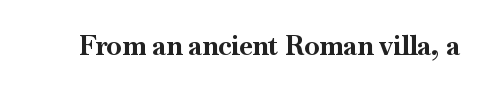
The image shows 27 px bold type, upright; set normal letter spacing, not underlined.
